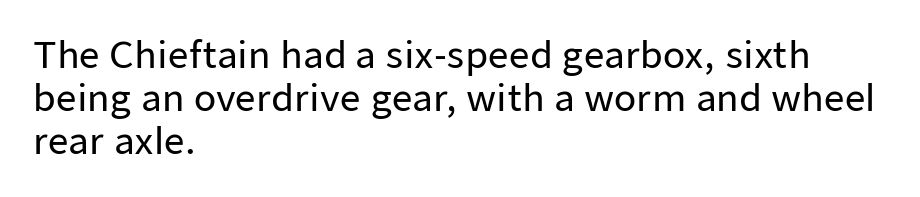
{"serif": "no", "italic": "no", "width": "normal", "stroke_contrast": "low", "x_height": "medium", "monospaced": "no", "underline": "no", "align": "left", "line_spacing_ratio": 1.2, "letter_spacing": "normal", "letter_spacing_em": 0.0, "glyph_px": 36}
